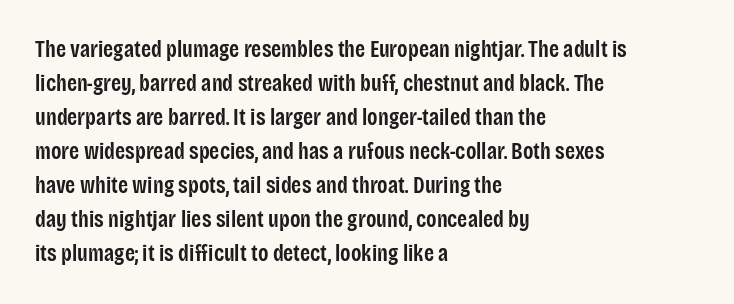
{"italic": "no", "bold": "semi", "underline": "no", "align": "left", "line_spacing": "normal", "line_spacing_ratio": 1.48, "letter_spacing": "normal", "letter_spacing_em": 0.0, "glyph_px": 23}
